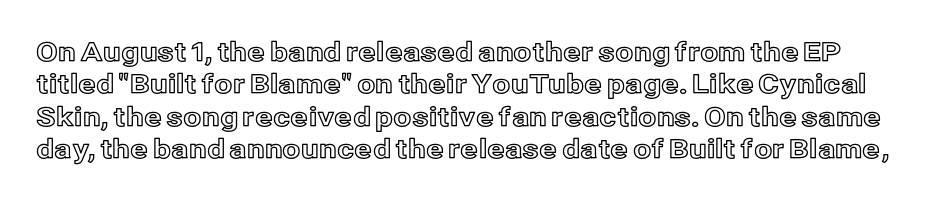
Q: Is the text italic (slanted)? A: No, it is upright.
Q: Is the text underlined? A: No.
Q: Is the spacing between letters normal or unusually wide? A: Normal.
Q: Is the spacing between lines tight, normal or loose? A: Normal.
